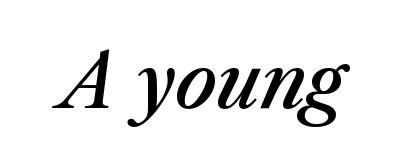
Q: Is the text bold? A: Semi-bold.
Q: Is the text italic (slanted)? A: Yes, it leans right by about 23 degrees.
Q: Is the text underlined? A: No.
Q: Is the spacing between letters normal or unusually wide? A: Normal.
Q: Width (condensed, normal, or wide)? A: Normal.
Q: Stroke contrast? A: Medium.
Q: x-height? A: Medium.
Q: Monospaced? A: No.
